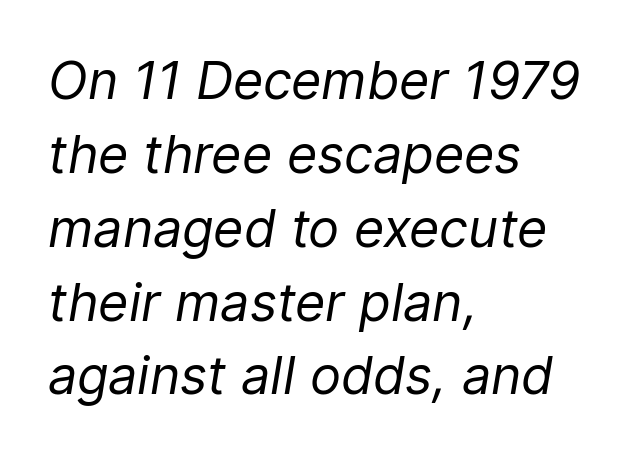
The typeface has the unassuming heft of standard copy or less. A typesetter would call this leading conventional body-copy spacing. The specimen omits any rule beneath the text block's lines. The rendering uses natural spacing where letterforms have individual widths. Tracking here is standard; glyphs follow each other at the usual distance.
